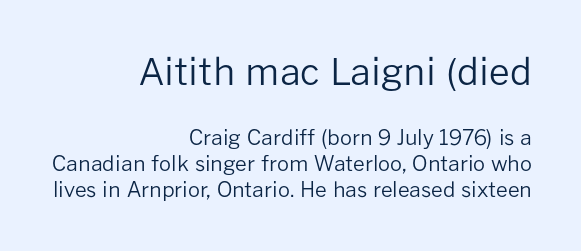
Q: Is the text bold? A: No.
Q: Is the text italic (slanted)? A: No, it is upright.
Q: Is the typeface a serif or a sans-serif typeface? A: Sans-serif.
Q: Is the text underlined? A: No.
Q: How is the paragraph aligned? A: Right-aligned.
Q: Is the spacing between letters normal or unusually wide? A: Normal.
Q: Which block of text is set in a larger size, the first (top) or the second (bottom)? A: The first (top) one.
Q: Width (condensed, normal, or wide)? A: Normal.
Q: Stroke contrast? A: Low.
Q: x-height? A: Medium.
Q: Monospaced? A: No.
